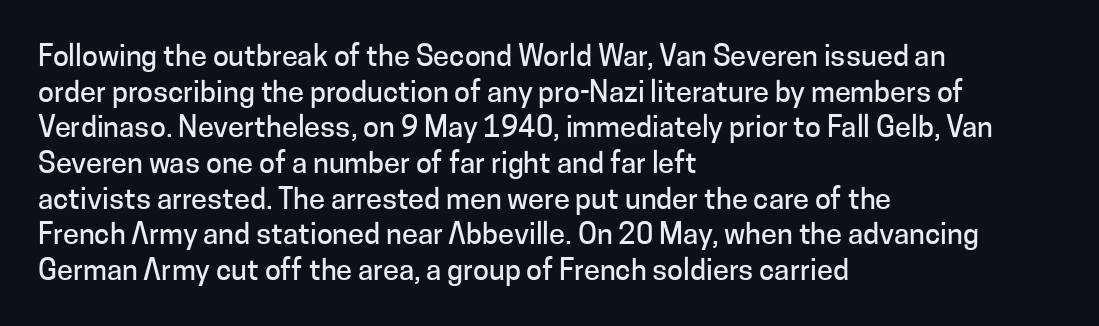
The image shows 29 px sans-serif type, upright; set left-aligned, line spacing 1.23x, normal letter spacing, not underlined; low stroke contrast and a medium x-height.
